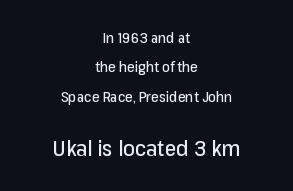
The type is set solid horizontally, with unmodified tracking. Does the copy run flush right? No — it is centered line by line. Type size steps up from the first block to the second. The space beneath each line is pristine and unruled. Every character sits straight up, as roman type does. A typesetter would call this leading open, well beyond the default.
